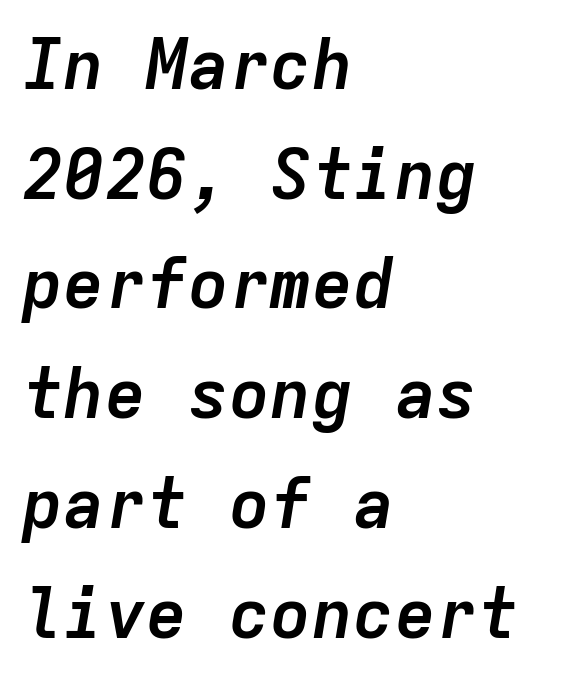
{"italic": "yes", "lean": "right", "slant_degrees": 9, "bold": "yes", "weight": "semibold", "width": "normal", "stroke_contrast": "low", "x_height": "medium", "monospaced": "yes", "underline": "no", "align": "left", "line_spacing": "normal", "line_spacing_ratio": 1.59, "letter_spacing": "normal", "letter_spacing_em": 0.0, "glyph_px": 69}
